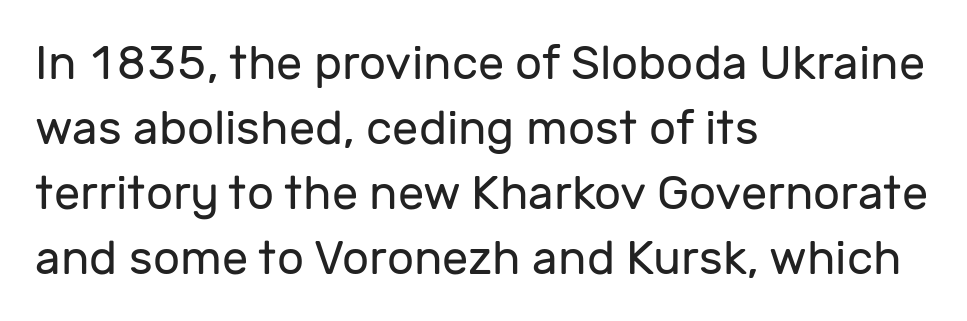
Q: Is the text bold? A: No.
Q: Is the text italic (slanted)? A: No, it is upright.
Q: Is the typeface a serif or a sans-serif typeface? A: Sans-serif.
Q: Is the text underlined? A: No.
Q: How is the paragraph aligned? A: Left-aligned.
Q: Is the spacing between letters normal or unusually wide? A: Normal.
Q: Is the spacing between lines tight, normal or loose? A: Normal.
Q: Width (condensed, normal, or wide)? A: Normal.
Q: Stroke contrast? A: Low.
Q: x-height? A: Medium.
Q: Monospaced? A: No.
